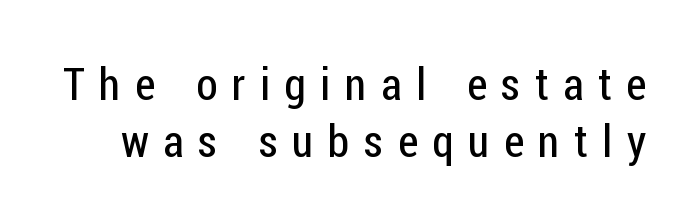
The image shows 44 px regular-weight, condensed sans-serif type, upright; set normal line spacing (1.3x), unusually wide letter spacing (+0.33 em), not underlined; low stroke contrast and a medium x-height.
